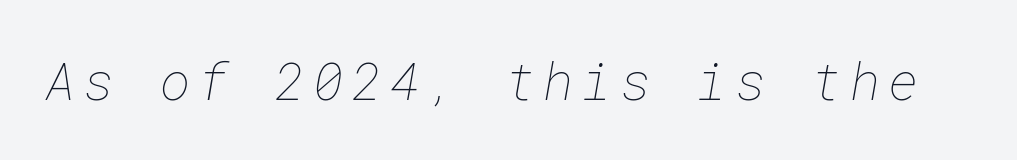
Q: Is the text bold? A: No.
Q: Is the text underlined? A: No.
Q: Width (condensed, normal, or wide)? A: Normal.
Q: Stroke contrast? A: Low.
Q: x-height? A: Medium.
